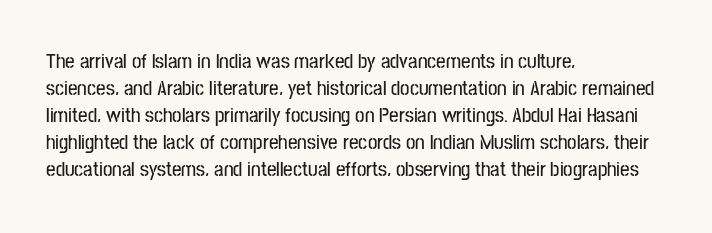
Q: Is the text italic (slanted)? A: No, it is upright.
Q: Is the text underlined? A: No.
Q: How is the paragraph aligned? A: Left-aligned.
Q: Is the spacing between letters normal or unusually wide? A: Normal.
Q: Is the spacing between lines tight, normal or loose? A: Normal.
